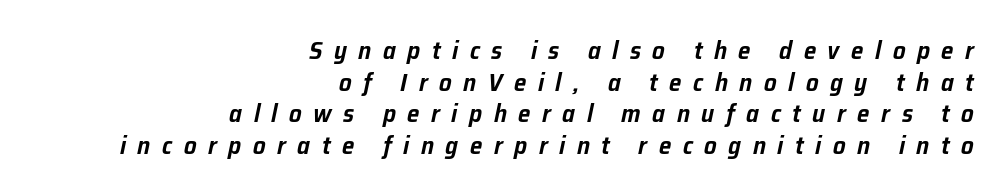
The image shows 25 px text type, italic (leaning right); set right-aligned, normal line spacing (1.27x), unusually wide letter spacing (+0.46 em), not underlined.
